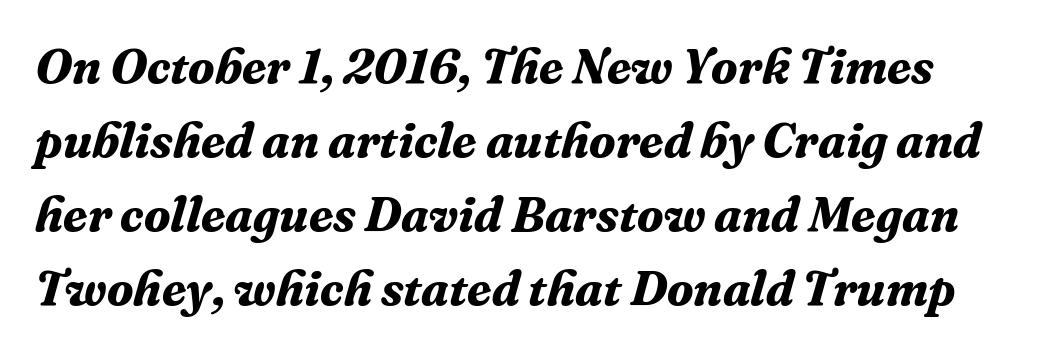
The image shows 49 px bold serif type, italic (leaning right); set normal line spacing (1.51x), normal letter spacing, not underlined; medium stroke contrast and a medium x-height.
